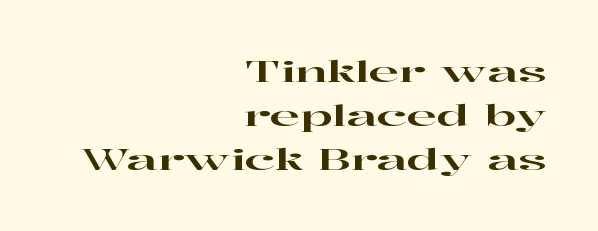
{"serif": "yes", "italic": "no", "width": "wide", "stroke_contrast": "high", "x_height": "medium", "monospaced": "no", "underline": "no", "align": "right", "line_spacing": "normal", "line_spacing_ratio": 1.57, "letter_spacing": "normal", "letter_spacing_em": 0.0, "glyph_px": 28}
